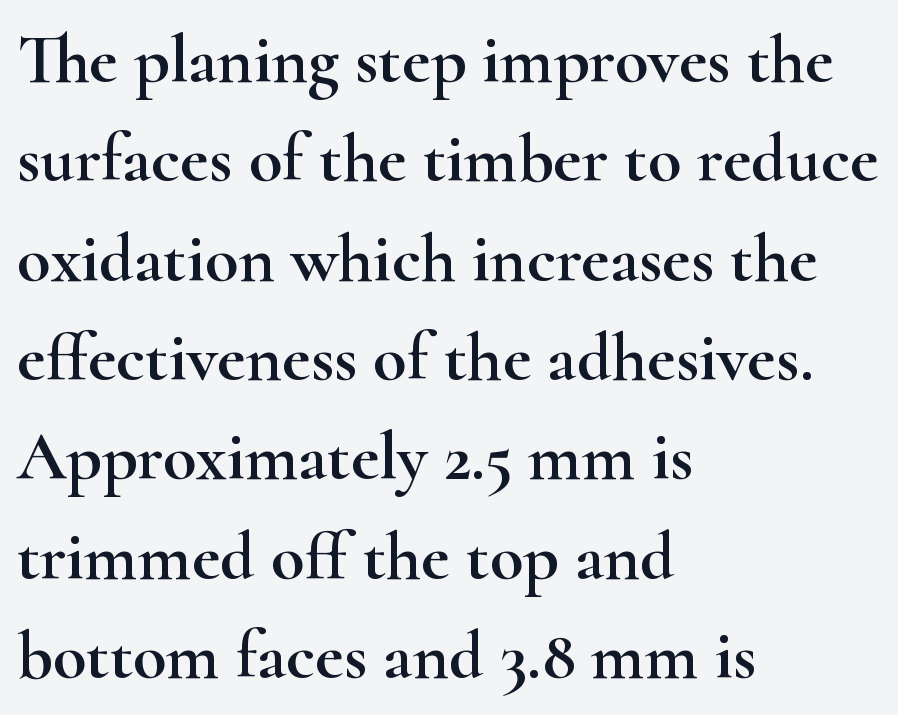
Q: Is the text italic (slanted)? A: No, it is upright.
Q: Is the typeface a serif or a sans-serif typeface? A: Serif.
Q: Is the text underlined? A: No.
Q: How is the paragraph aligned? A: Left-aligned.
Q: Is the spacing between letters normal or unusually wide? A: Normal.
Q: Is the spacing between lines tight, normal or loose? A: Normal.
Q: Width (condensed, normal, or wide)? A: Wide.
Q: Stroke contrast? A: High.
Q: x-height? A: Small.
Q: Monospaced? A: No.
